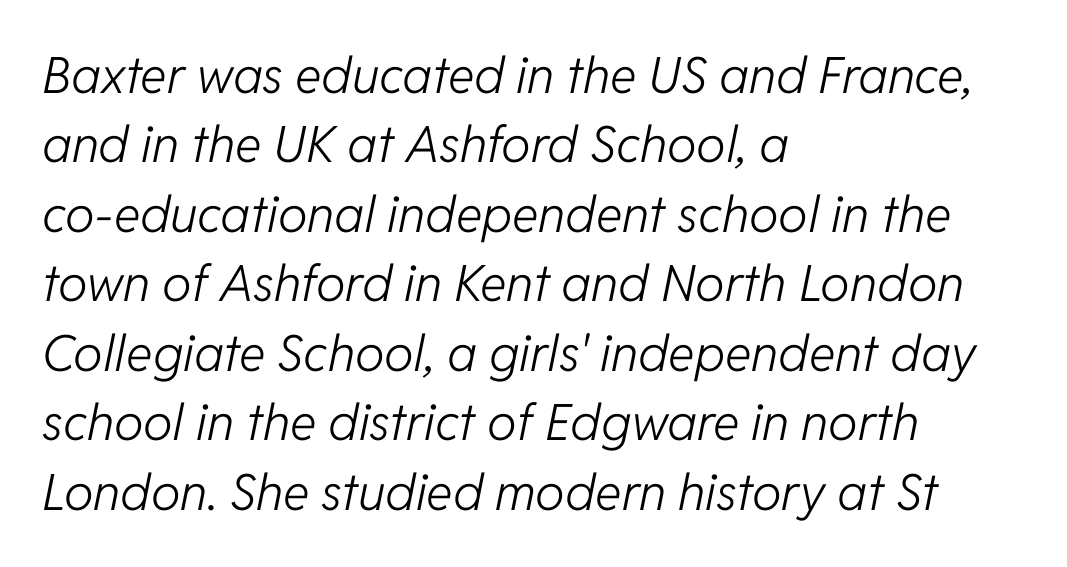
The image shows 50 px light type, italic (leaning right); set left-aligned, normal line spacing (1.39x), normal letter spacing, not underlined; low stroke contrast and a medium x-height.
